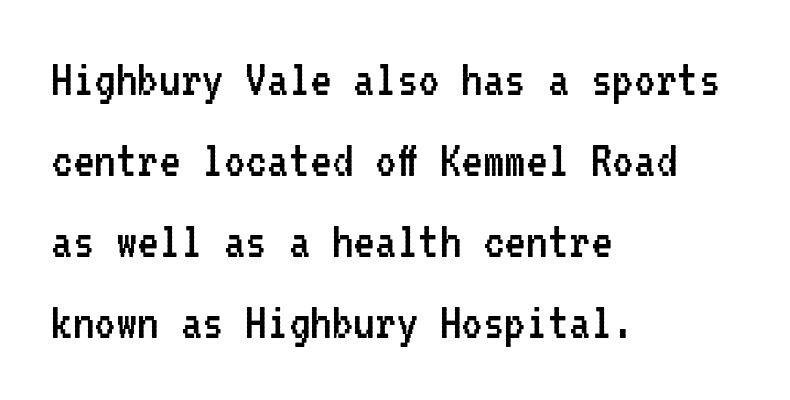
Q: Is the text bold? A: No.
Q: Is the text italic (slanted)? A: No, it is upright.
Q: Is the typeface a serif or a sans-serif typeface? A: Sans-serif.
Q: Is the text underlined? A: No.
Q: How is the paragraph aligned? A: Left-aligned.
Q: Is the spacing between letters normal or unusually wide? A: Normal.
Q: Is the spacing between lines tight, normal or loose? A: Normal.
Q: Width (condensed, normal, or wide)? A: Condensed.
Q: Stroke contrast? A: Low.
Q: x-height? A: Medium.
Q: Monospaced? A: Yes.
